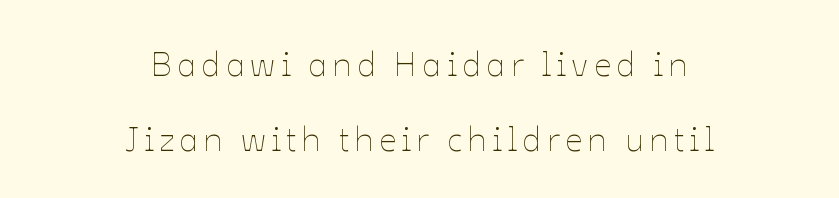
{"italic": "no", "bold": "no", "weight": "thin", "width": "normal", "stroke_contrast": "low", "x_height": "medium", "monospaced": "no", "underline": "no", "align": "center", "line_spacing": "loose", "line_spacing_ratio": 2.2, "glyph_px": 34}
